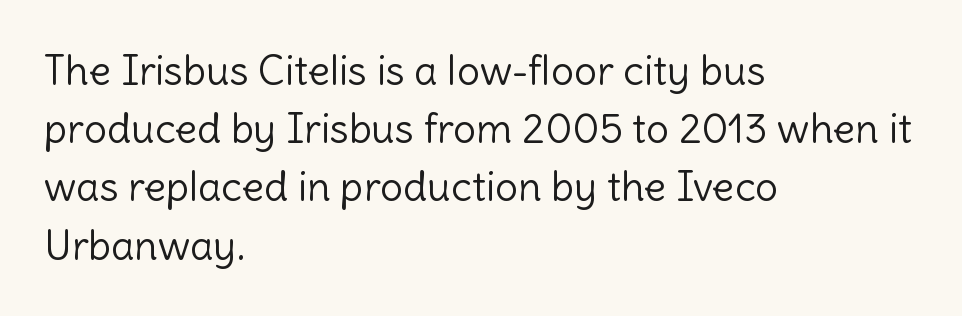
Q: Is the text bold? A: No.
Q: Is the text italic (slanted)? A: No, it is upright.
Q: Is the typeface a serif or a sans-serif typeface? A: Sans-serif.
Q: Is the text underlined? A: No.
Q: How is the paragraph aligned? A: Left-aligned.
Q: Is the spacing between letters normal or unusually wide? A: Normal.
Q: Is the spacing between lines tight, normal or loose? A: Normal.
Q: Width (condensed, normal, or wide)? A: Normal.
Q: x-height? A: Medium.
Q: Monospaced? A: No.
